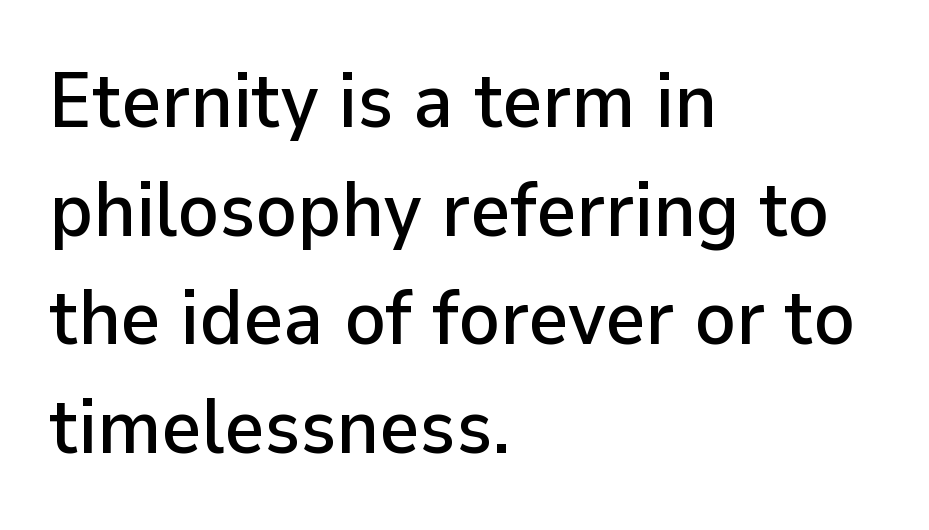
{"serif": "no", "italic": "no", "width": "normal", "stroke_contrast": "low", "x_height": "medium", "monospaced": "no", "underline": "no", "align": "left", "line_spacing": "normal", "line_spacing_ratio": 1.41, "letter_spacing": "normal", "letter_spacing_em": 0.0, "glyph_px": 77}
